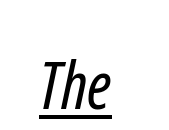
{"serif": "no", "bold": "no", "weight": "regular", "width": "condensed", "stroke_contrast": "low", "x_height": "medium", "monospaced": "no", "underline": "yes", "letter_spacing": "normal", "letter_spacing_em": 0.0, "glyph_px": 65}
